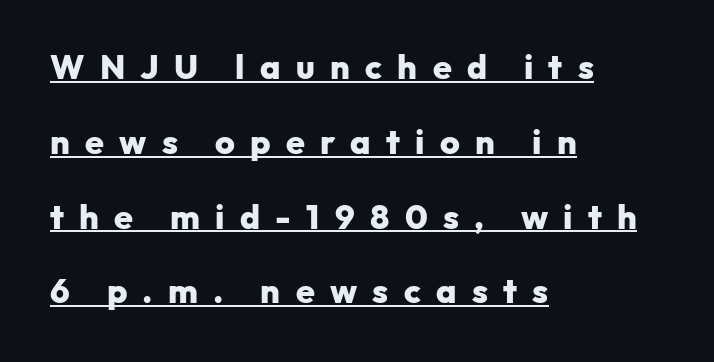
The image shows 34 px heavy sans-serif type, upright; set left-aligned, loose line spacing (2.2x), unusually wide letter spacing (+0.45 em), underlined; low stroke contrast and a medium x-height.
